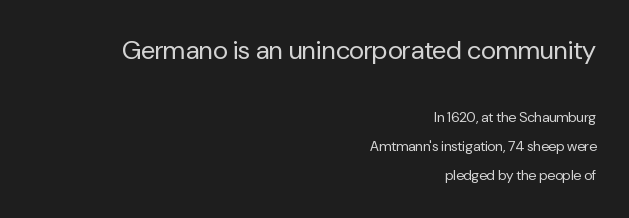
Q: Is the text bold? A: No.
Q: Is the text italic (slanted)? A: No, it is upright.
Q: Is the text underlined? A: No.
Q: How is the paragraph aligned? A: Right-aligned.
Q: Is the spacing between letters normal or unusually wide? A: Normal.
Q: Is the spacing between lines tight, normal or loose? A: Loose.
Q: Which block of text is set in a larger size, the first (top) or the second (bottom)? A: The first (top) one.
